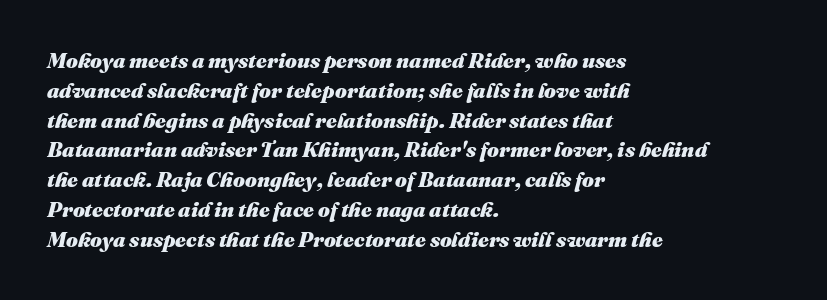
{"italic": "yes", "lean": "right", "slant_degrees": 16, "bold": "yes", "underline": "no", "align": "left", "line_spacing": "normal", "line_spacing_ratio": 1.42, "letter_spacing": "normal", "letter_spacing_em": 0.0, "glyph_px": 21}
